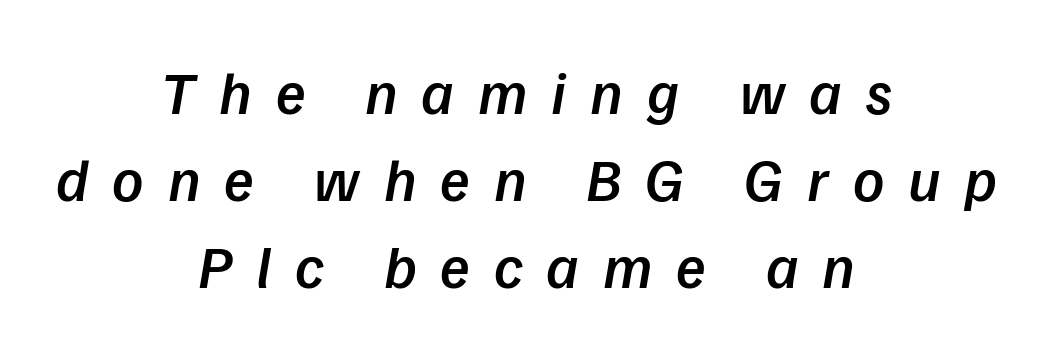
{"italic": "yes", "lean": "right", "slant_degrees": 9, "bold": "semi", "weight": "semibold", "width": "normal", "stroke_contrast": "low", "x_height": "medium", "monospaced": "no", "underline": "no", "align": "center", "line_spacing": "normal", "line_spacing_ratio": 1.43, "letter_spacing": "wide", "letter_spacing_em": 0.39, "glyph_px": 61}
